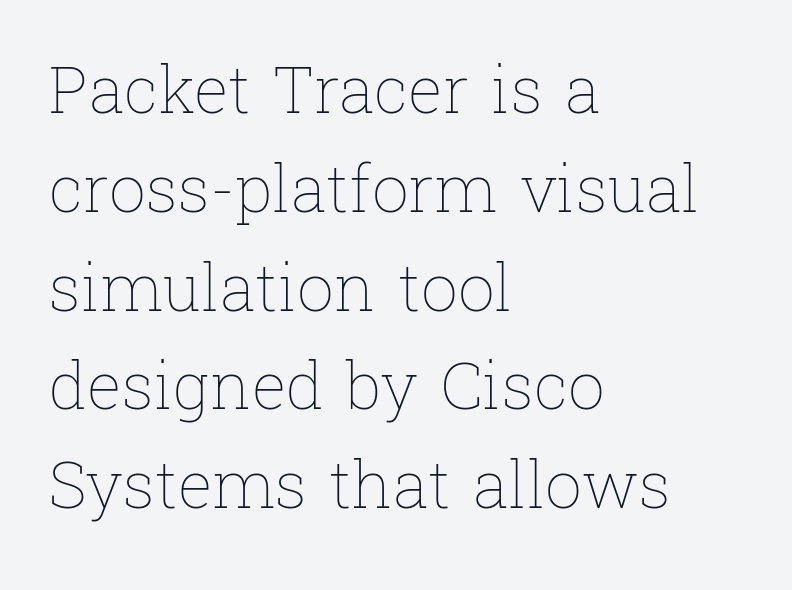
The image shows 65 px thin type, upright; set left-aligned, normal line spacing (1.52x), normal letter spacing, not underlined; low stroke contrast and a medium x-height.
